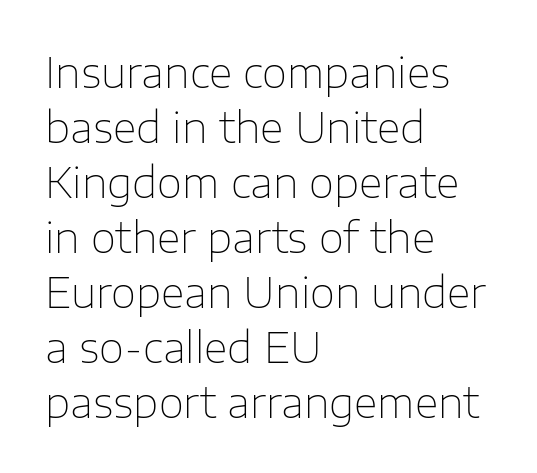
Q: Is the text bold? A: No.
Q: Is the text italic (slanted)? A: No, it is upright.
Q: Is the typeface a serif or a sans-serif typeface? A: Sans-serif.
Q: Is the text underlined? A: No.
Q: How is the paragraph aligned? A: Left-aligned.
Q: Is the spacing between letters normal or unusually wide? A: Normal.
Q: Is the spacing between lines tight, normal or loose? A: Normal.
Q: Width (condensed, normal, or wide)? A: Normal.
Q: Stroke contrast? A: Low.
Q: x-height? A: Medium.
Q: Monospaced? A: No.
